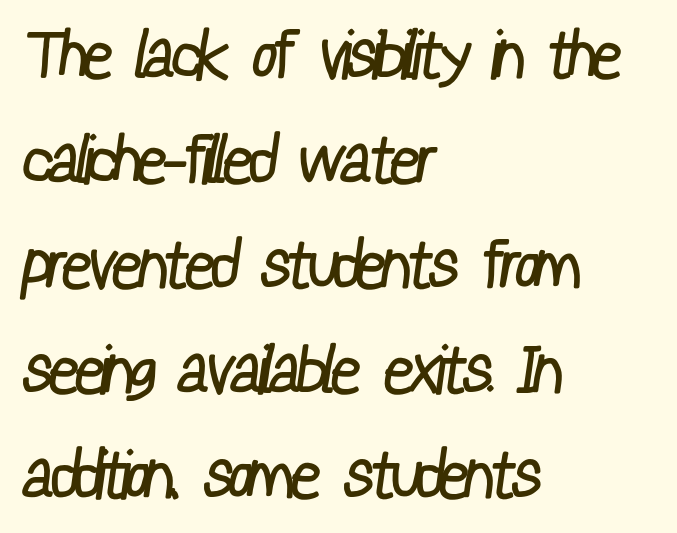
Q: Is the text bold? A: No.
Q: Is the typeface a serif or a sans-serif typeface? A: Sans-serif.
Q: Is the text underlined? A: No.
Q: How is the paragraph aligned? A: Left-aligned.
Q: Is the spacing between letters normal or unusually wide? A: Normal.
Q: Is the spacing between lines tight, normal or loose? A: Normal.
Q: Width (condensed, normal, or wide)? A: Condensed.
Q: Stroke contrast? A: Low.
Q: x-height? A: Medium.
Q: Monospaced? A: No.
